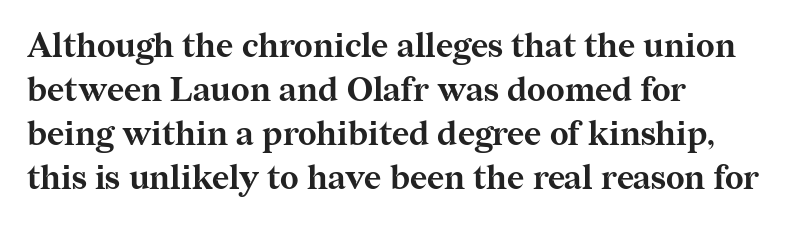
Q: Is the text bold? A: Yes.
Q: Is the text italic (slanted)? A: No, it is upright.
Q: Is the typeface a serif or a sans-serif typeface? A: Serif.
Q: Is the text underlined? A: No.
Q: How is the paragraph aligned? A: Left-aligned.
Q: Is the spacing between letters normal or unusually wide? A: Normal.
Q: Is the spacing between lines tight, normal or loose? A: Normal.
Q: Width (condensed, normal, or wide)? A: Normal.
Q: Stroke contrast? A: Medium.
Q: x-height? A: Medium.
Q: Monospaced? A: No.
